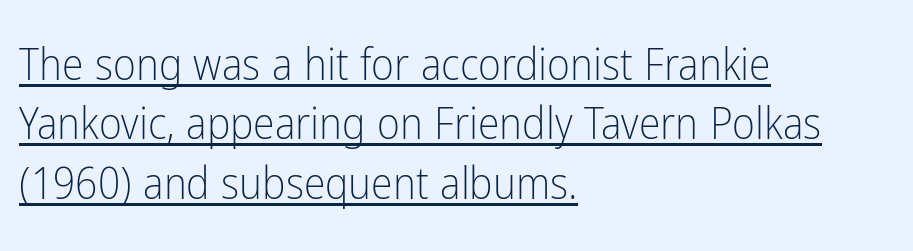
Q: Is the text bold? A: No.
Q: Is the text italic (slanted)? A: No, it is upright.
Q: Is the typeface a serif or a sans-serif typeface? A: Sans-serif.
Q: Is the text underlined? A: Yes.
Q: How is the paragraph aligned? A: Left-aligned.
Q: Is the spacing between letters normal or unusually wide? A: Normal.
Q: Is the spacing between lines tight, normal or loose? A: Normal.
Q: Width (condensed, normal, or wide)? A: Condensed.
Q: Stroke contrast? A: Low.
Q: x-height? A: Medium.
Q: Monospaced? A: No.
